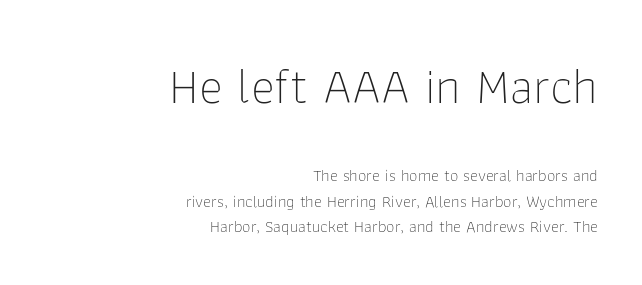
Q: Is the text bold? A: No.
Q: Is the text italic (slanted)? A: No, it is upright.
Q: Is the typeface a serif or a sans-serif typeface? A: Sans-serif.
Q: Is the text underlined? A: No.
Q: How is the paragraph aligned? A: Right-aligned.
Q: Is the spacing between letters normal or unusually wide? A: Normal.
Q: Is the spacing between lines tight, normal or loose? A: Normal.
Q: Which block of text is set in a larger size, the first (top) or the second (bottom)? A: The first (top) one.
Q: Width (condensed, normal, or wide)? A: Normal.
Q: Stroke contrast? A: Low.
Q: x-height? A: Medium.
Q: Monospaced? A: No.
